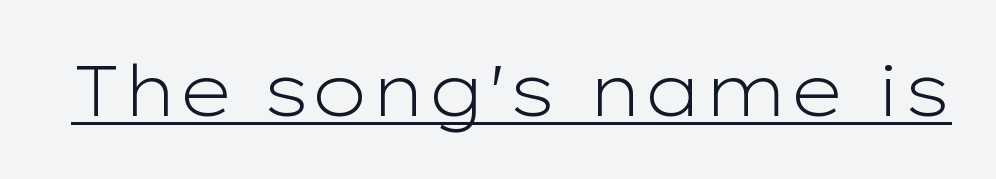
The image shows 71 px light, wide sans-serif type, upright; set normal letter spacing, underlined; low stroke contrast and a medium x-height.
